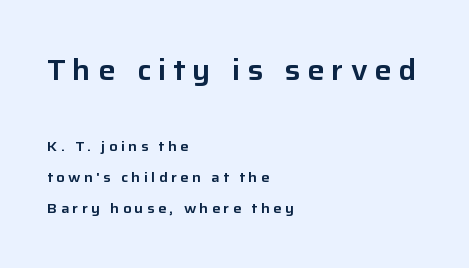
In terms of leading, this rendering errs on the spacious side. The foot of each line stays bare and open. Is the lower block the larger one? No — the upper block carries the bigger type. Is this a sans? Yes — the strokes have no serifs.
